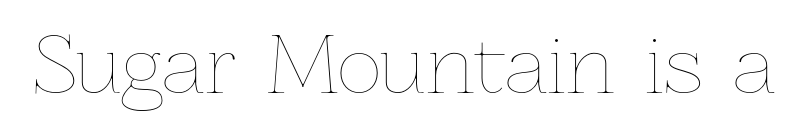
{"italic": "no", "bold": "no", "weight": "thin", "width": "normal", "stroke_contrast": "low", "x_height": "medium", "monospaced": "no", "underline": "no", "letter_spacing": "normal", "letter_spacing_em": 0.0, "glyph_px": 76}
